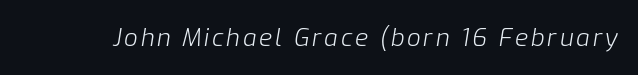
Q: Is the text bold? A: No.
Q: Is the text italic (slanted)? A: Yes, it leans right by about 9 degrees.
Q: Is the text underlined? A: No.
